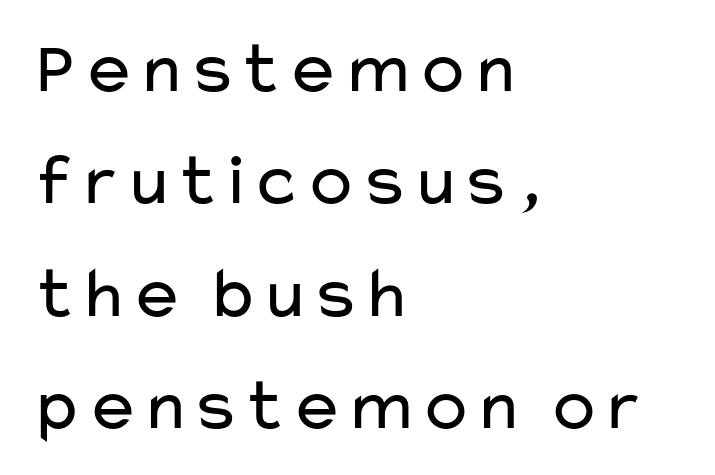
{"serif": "no", "italic": "no", "bold": "no", "weight": "regular", "width": "wide", "stroke_contrast": "low", "x_height": "medium", "monospaced": "no", "underline": "no", "align": "left", "line_spacing": "normal", "line_spacing_ratio": 1.52, "letter_spacing": "normal", "letter_spacing_em": 0.0, "glyph_px": 74}
